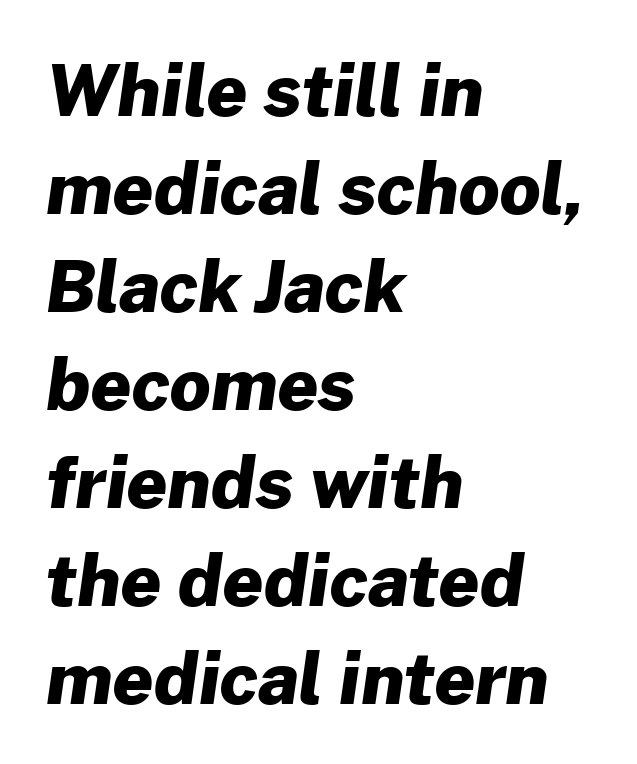
The image shows 71 px heavy sans-serif type; set left-aligned, normal line spacing (1.38x), normal letter spacing, not underlined; low stroke contrast and a medium x-height.
